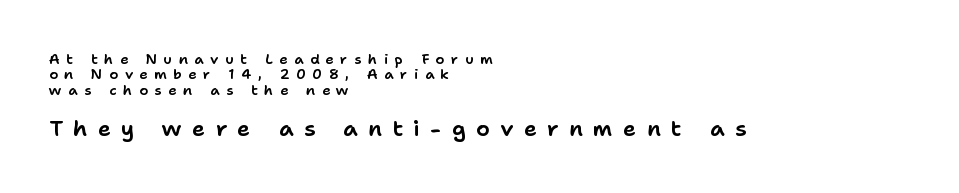
The image shows 22 px text type, upright; set left-aligned, tight line spacing (1.1x), unusually wide letter spacing (+0.47 em), not underlined; the second (bottom) block is 1.57x larger.
